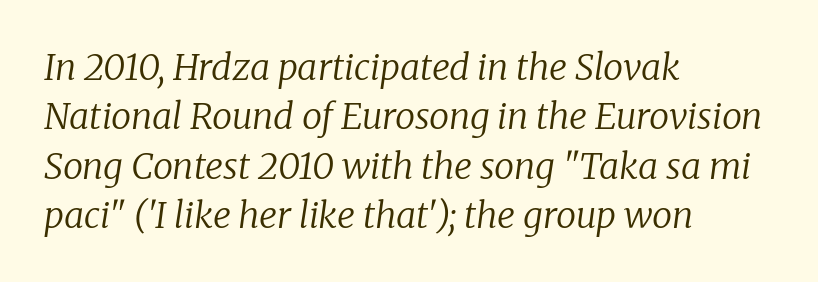
Q: Is the text bold? A: No.
Q: Is the text italic (slanted)? A: Yes, it leans right by about 8 degrees.
Q: Is the typeface a serif or a sans-serif typeface? A: Serif.
Q: Is the text underlined? A: No.
Q: How is the paragraph aligned? A: Left-aligned.
Q: Is the spacing between letters normal or unusually wide? A: Normal.
Q: Is the spacing between lines tight, normal or loose? A: Normal.
Q: Width (condensed, normal, or wide)? A: Normal.
Q: Stroke contrast? A: Low.
Q: x-height? A: Medium.
Q: Monospaced? A: No.
